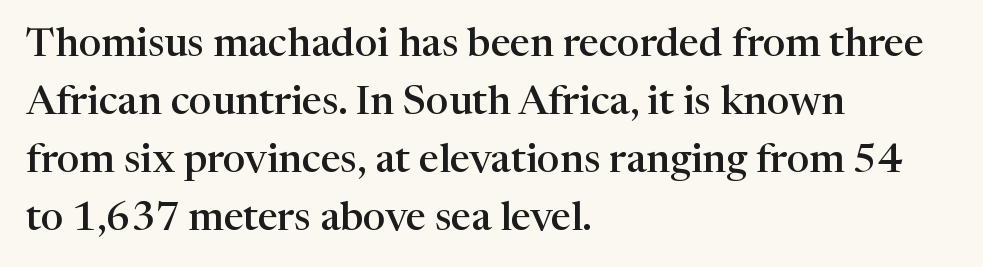
{"serif": "yes", "italic": "no", "bold": "semi", "weight": "semibold", "width": "normal", "stroke_contrast": "high", "x_height": "medium", "monospaced": "no", "underline": "no", "align": "left", "line_spacing": "normal", "line_spacing_ratio": 1.45, "letter_spacing": "normal", "letter_spacing_em": 0.0, "glyph_px": 40}
